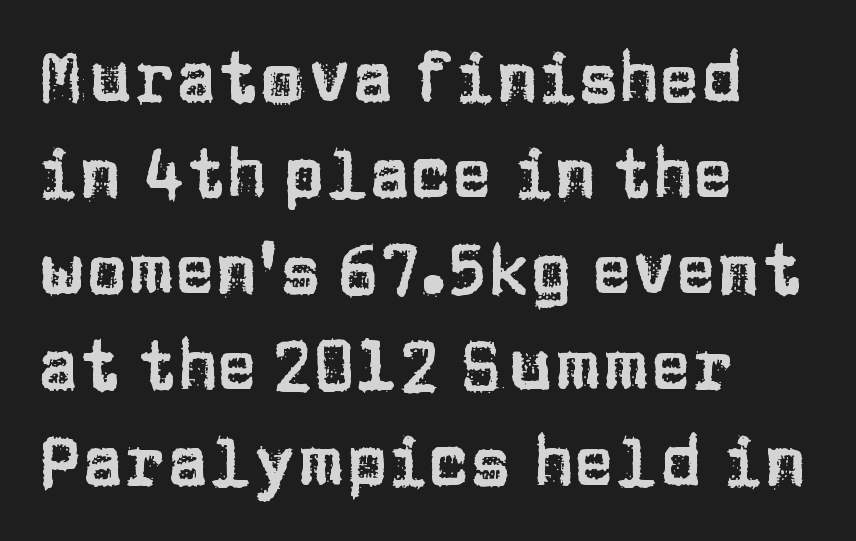
The image shows 69 px sans-serif type, upright; set left-aligned, normal line spacing (1.39x), normal letter spacing, not underlined; low stroke contrast and a large x-height.
